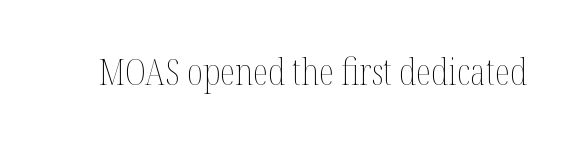
The image shows 36 px thin, condensed type, upright; set normal letter spacing, not underlined; medium stroke contrast and a medium x-height.
